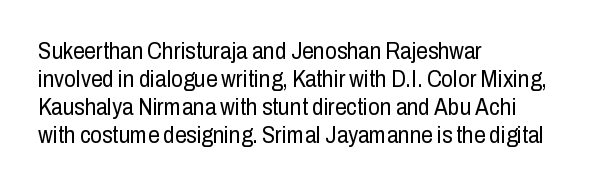
The image shows 23 px text type, upright; set left-aligned, line spacing 1.22x, normal letter spacing, not underlined.
